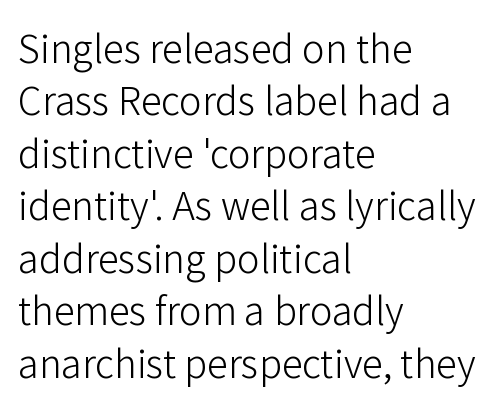
Does the copy run flush right? No — it runs flush left. The type sits square on the baseline with zero lean. Letter spacing: default. Just letters on the line, the space beneath them empty.
